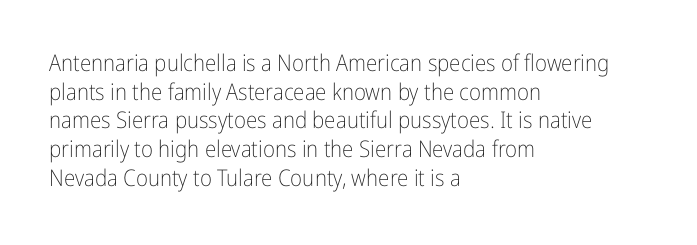
The image shows 23 px text type, upright; set left-aligned, normal line spacing (1.25x), normal letter spacing, not underlined.
